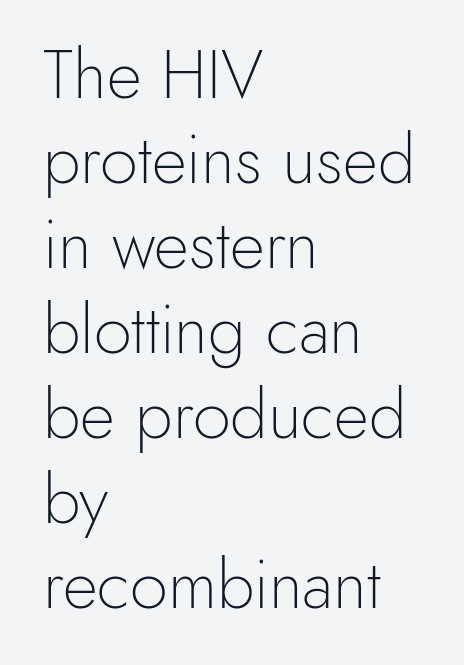
Q: Is the text bold? A: No.
Q: Is the text italic (slanted)? A: No, it is upright.
Q: Is the typeface a serif or a sans-serif typeface? A: Sans-serif.
Q: Is the text underlined? A: No.
Q: How is the paragraph aligned? A: Left-aligned.
Q: Is the spacing between letters normal or unusually wide? A: Normal.
Q: Is the spacing between lines tight, normal or loose? A: Normal.
Q: Width (condensed, normal, or wide)? A: Normal.
Q: x-height? A: Small.
Q: Monospaced? A: No.
